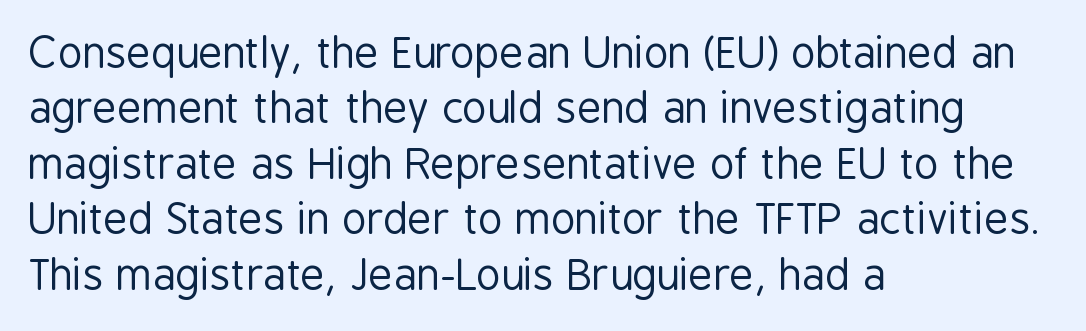
The image shows 42 px regular-weight, condensed sans-serif type, upright; set left-aligned, normal line spacing (1.32x), normal letter spacing, not underlined; low stroke contrast and a medium x-height.
